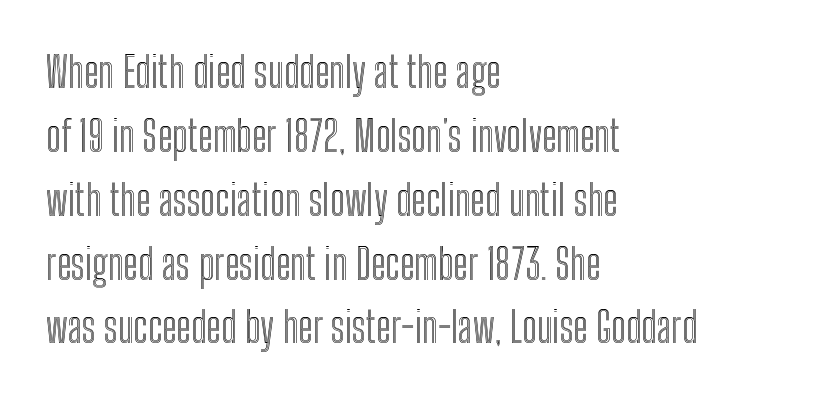
{"italic": "no", "width": "condensed", "x_height": "medium", "monospaced": "no", "underline": "no", "align": "left", "line_spacing": "normal", "line_spacing_ratio": 1.52, "letter_spacing": "normal", "letter_spacing_em": 0.0, "glyph_px": 42}
